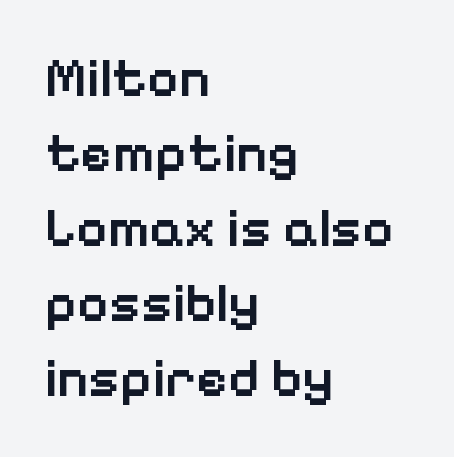
Designer's note — italics off, roman on. This block has exactly the height ordinary leading produces. The characters display no serif detailing; their extremities are plain. Descenders are the only things crossing below the line. These lines carry some extra weight — a demibold, not a full bold. A typesetter would call this zero additional tracking.
